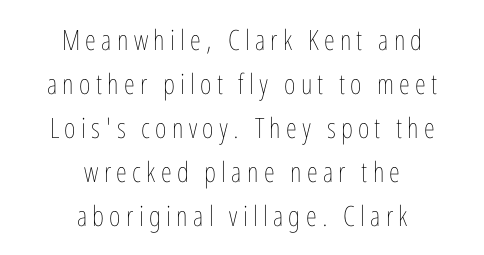
{"italic": "no", "bold": "no", "weight": "thin", "width": "condensed", "stroke_contrast": "low", "x_height": "medium", "monospaced": "no", "underline": "no", "align": "center", "line_spacing": "normal", "line_spacing_ratio": 1.57, "glyph_px": 28}
